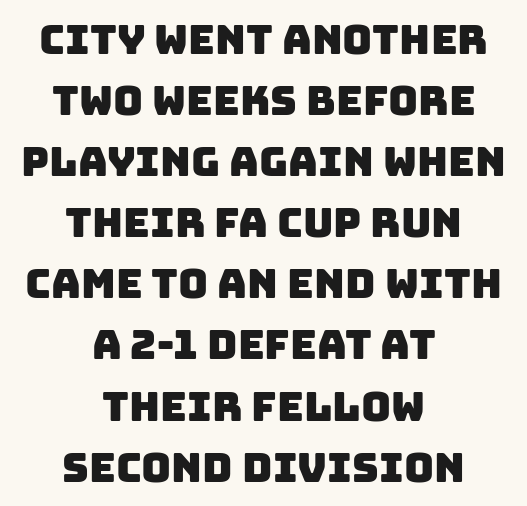
Q: Is the typeface a serif or a sans-serif typeface? A: Sans-serif.
Q: Is the text underlined? A: No.
Q: How is the paragraph aligned? A: Centered.
Q: Is the spacing between letters normal or unusually wide? A: Normal.
Q: Is the spacing between lines tight, normal or loose? A: Normal.
Q: Width (condensed, normal, or wide)? A: Normal.
Q: Stroke contrast? A: Low.
Q: x-height? A: Large.
Q: Monospaced? A: No.
